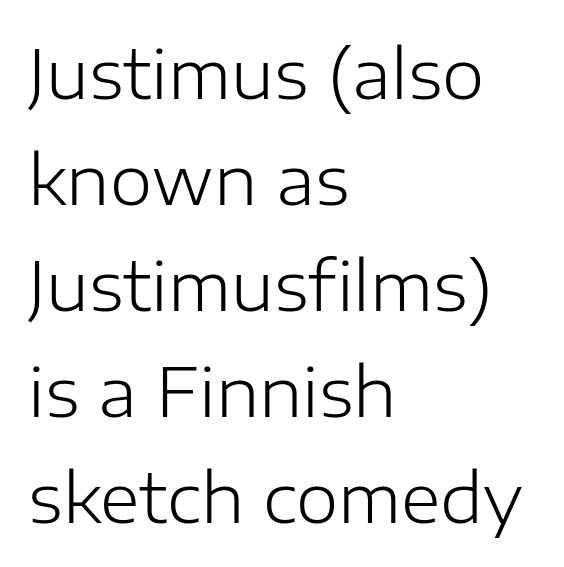
The image shows 68 px light sans-serif type, upright; set left-aligned, normal line spacing (1.56x), normal letter spacing, not underlined; low stroke contrast and a medium x-height.
